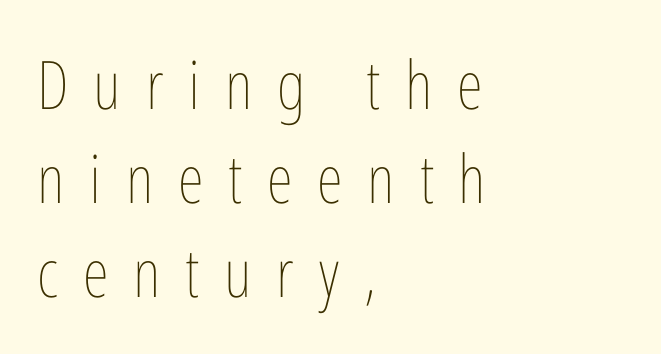
Q: Is the text bold? A: No.
Q: Is the text italic (slanted)? A: No, it is upright.
Q: Is the text underlined? A: No.
Q: How is the paragraph aligned? A: Left-aligned.
Q: Is the spacing between letters normal or unusually wide? A: Unusually wide.
Q: Is the spacing between lines tight, normal or loose? A: Normal.
Q: Width (condensed, normal, or wide)? A: Condensed.
Q: Stroke contrast? A: Low.
Q: x-height? A: Medium.
Q: Monospaced? A: No.
